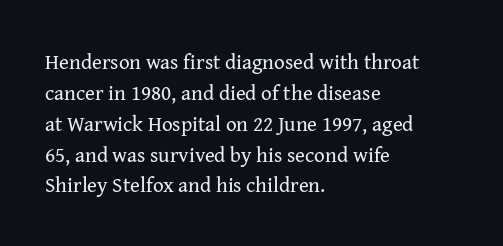
Q: Is the text bold? A: No.
Q: Is the text italic (slanted)? A: No, it is upright.
Q: Is the text underlined? A: No.
Q: How is the paragraph aligned? A: Left-aligned.
Q: Is the spacing between letters normal or unusually wide? A: Normal.
Q: Is the spacing between lines tight, normal or loose? A: Normal.
